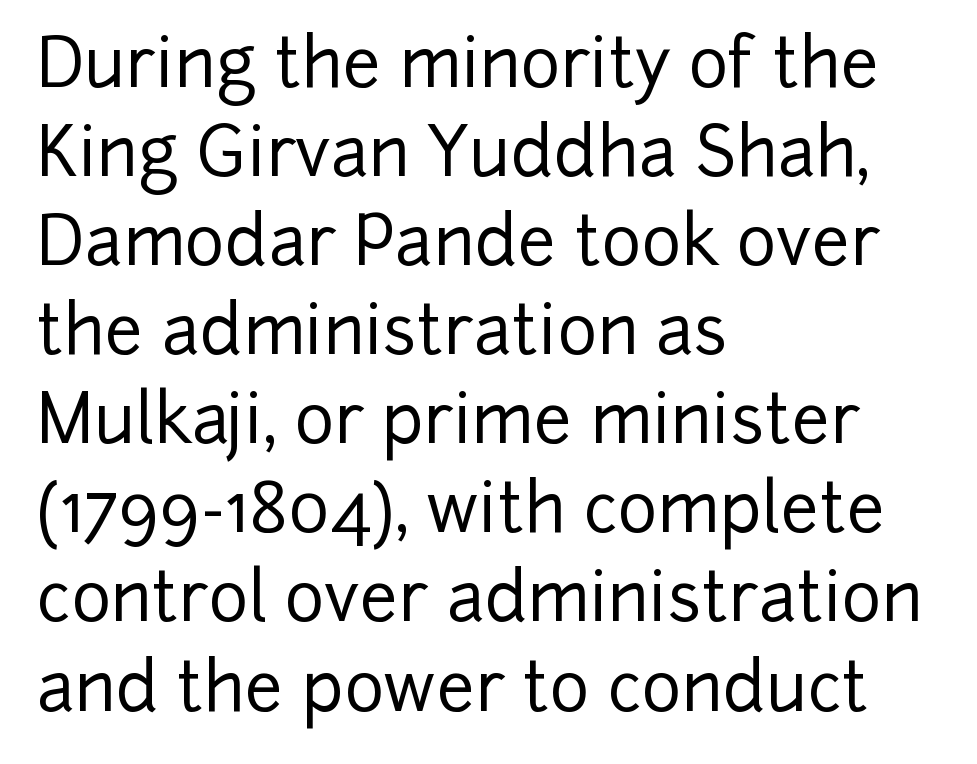
The image shows 68 px sans-serif type, upright; set left-aligned, normal line spacing (1.31x), normal letter spacing, not underlined; low stroke contrast and a medium x-height.
